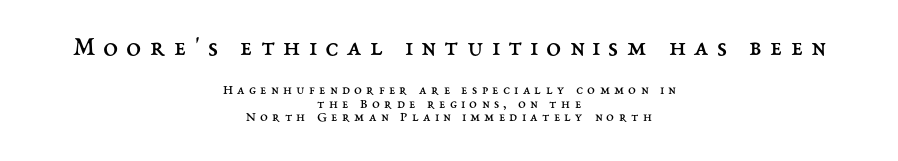
{"italic": "no", "bold": "no", "underline": "no", "align": "center", "line_spacing": "tight", "line_spacing_ratio": 0.98, "letter_spacing": "wide", "letter_spacing_em": 0.31, "larger_block": "first", "size_ratio": 1.93, "glyph_px": 27}
